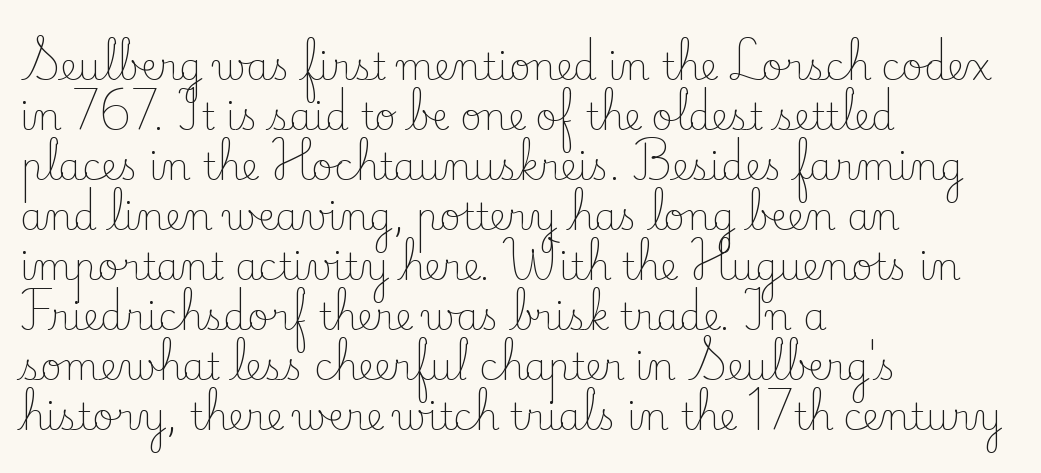
The image shows 37 px light serif type, upright; set left-aligned, normal line spacing (1.35x), normal letter spacing, not underlined; low stroke contrast and a small x-height.
